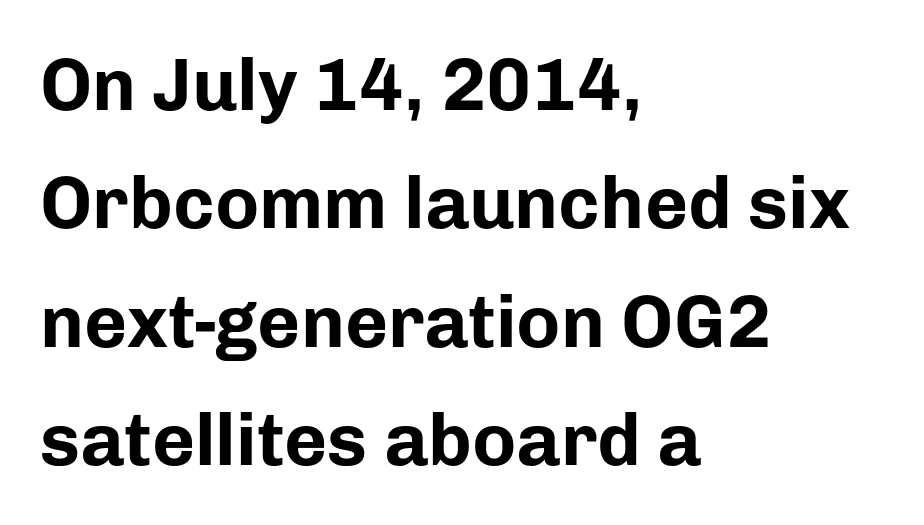
{"serif": "no", "italic": "no", "bold": "yes", "weight": "bold", "width": "normal", "stroke_contrast": "low", "x_height": "medium", "monospaced": "no", "underline": "no", "align": "left", "line_spacing": "normal", "line_spacing_ratio": 1.6, "letter_spacing": "normal", "letter_spacing_em": 0.0, "glyph_px": 74}
